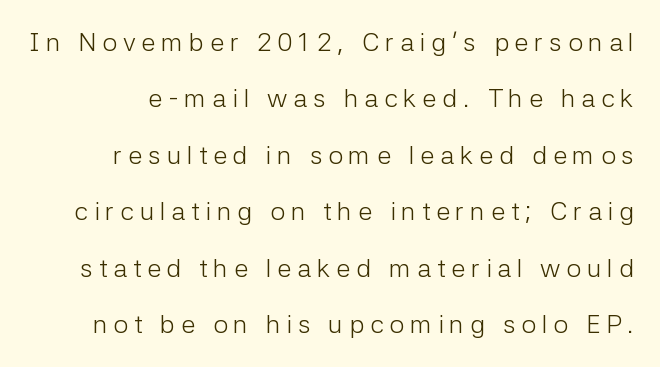
Q: Is the text bold? A: No.
Q: Is the text italic (slanted)? A: No, it is upright.
Q: Is the text underlined? A: No.
Q: Is the spacing between letters normal or unusually wide? A: Unusually wide.
Q: Is the spacing between lines tight, normal or loose? A: Loose.
